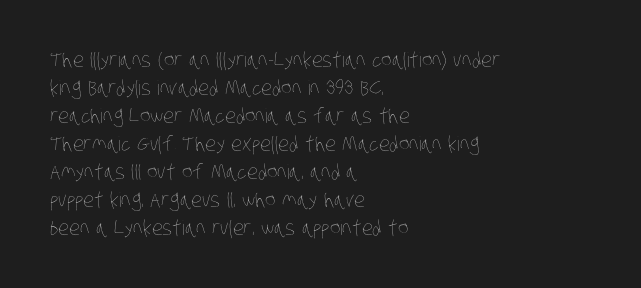
The image shows 20 px text type; set left-aligned, normal line spacing (1.4x), normal letter spacing, not underlined.
